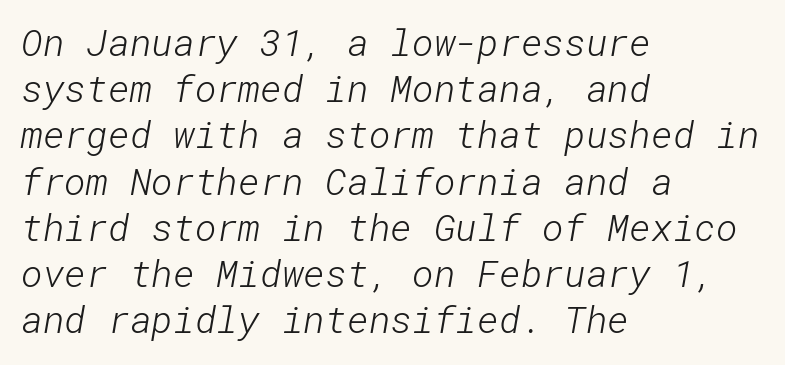
Does the type have serifs? No, each stem ends abruptly. Notice how descenders clear the ascenders below comfortably — that's standard leading. The letters look calm and open, with moderate or lighter stems. The letterforms sit shoulder to shoulder at normal distance. Each line starts at the same left margin while the right side varies.
